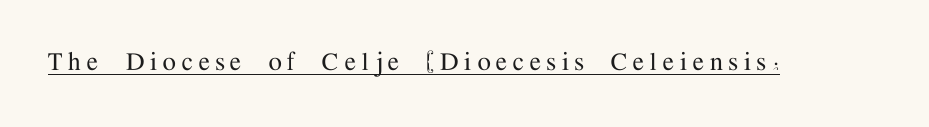
The image shows 30 px serif type, upright; set unusually wide letter spacing (+0.21 em), underlined; medium stroke contrast and a medium x-height.
